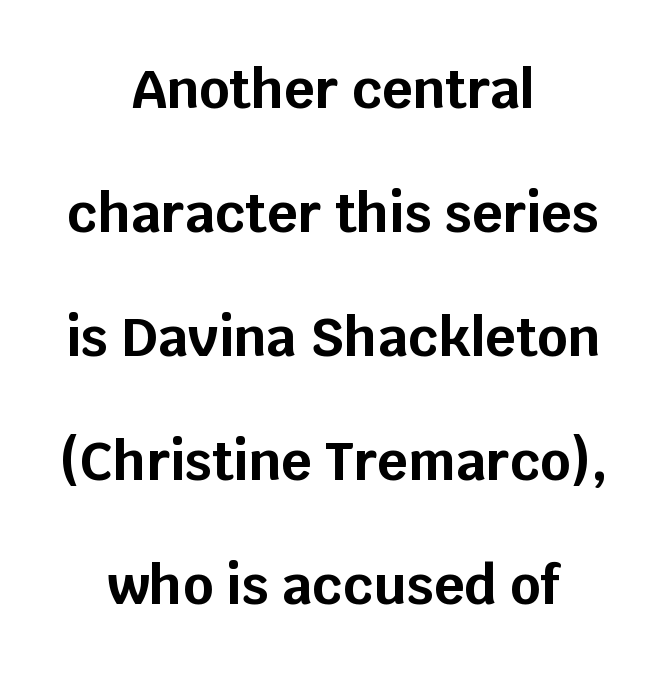
{"serif": "no", "italic": "no", "bold": "yes", "weight": "bold", "width": "normal", "stroke_contrast": "low", "x_height": "large", "monospaced": "no", "underline": "no", "align": "center", "line_spacing": "loose", "line_spacing_ratio": 2.34, "letter_spacing": "normal", "letter_spacing_em": 0.0, "glyph_px": 53}
